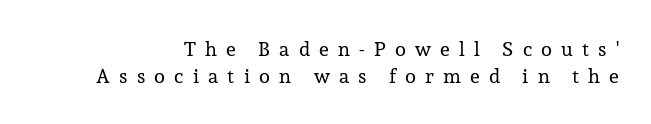
{"italic": "no", "bold": "no", "underline": "no", "line_spacing": "normal", "line_spacing_ratio": 1.33, "letter_spacing": "wide", "letter_spacing_em": 0.46, "glyph_px": 20}
